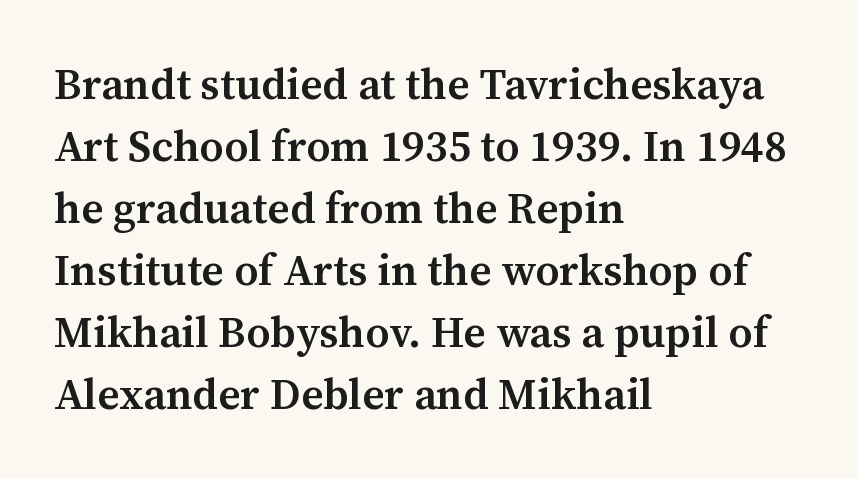
Q: Is the text bold? A: Semi-bold.
Q: Is the text italic (slanted)? A: No, it is upright.
Q: Is the typeface a serif or a sans-serif typeface? A: Serif.
Q: Is the text underlined? A: No.
Q: How is the paragraph aligned? A: Left-aligned.
Q: Is the spacing between letters normal or unusually wide? A: Normal.
Q: Is the spacing between lines tight, normal or loose? A: Normal.
Q: Width (condensed, normal, or wide)? A: Normal.
Q: Stroke contrast? A: Medium.
Q: x-height? A: Medium.
Q: Monospaced? A: No.
